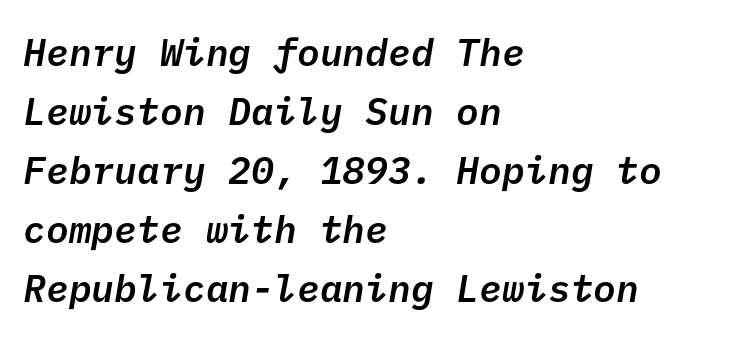
Leftover space on each line is placed entirely after the last word. Compared with typical body copy, the letter spacing here is the same. On the weight axis this lands at semibold, roughly 600. The string is rendered with underlining switched off.
